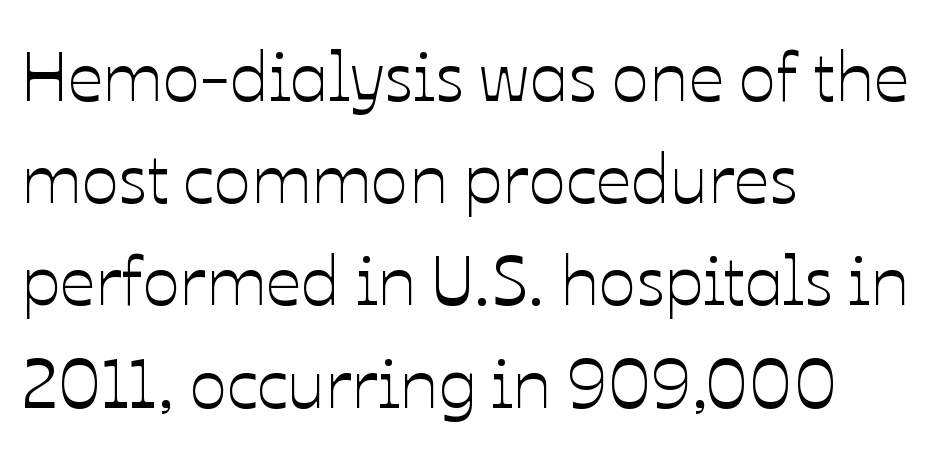
{"italic": "no", "width": "normal", "stroke_contrast": "low", "x_height": "medium", "monospaced": "no", "underline": "no", "align": "left", "line_spacing": "normal", "line_spacing_ratio": 1.46, "letter_spacing": "normal", "letter_spacing_em": 0.0, "glyph_px": 70}
